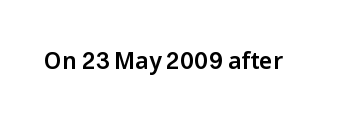
{"italic": "no", "underline": "no", "letter_spacing": "normal", "letter_spacing_em": 0.0, "glyph_px": 23}
